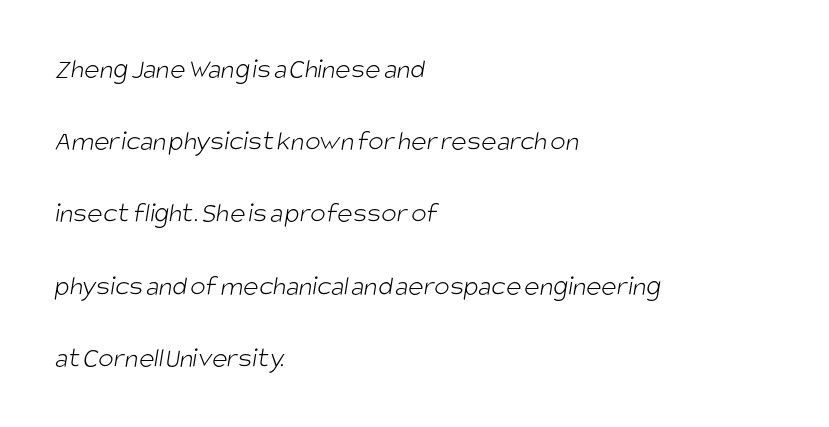
{"serif": "no", "bold": "no", "weight": "light", "width": "condensed", "stroke_contrast": "low", "x_height": "large", "monospaced": "no", "underline": "no", "align": "left", "line_spacing": "loose", "line_spacing_ratio": 2.49, "letter_spacing": "normal", "letter_spacing_em": 0.0, "glyph_px": 29}
